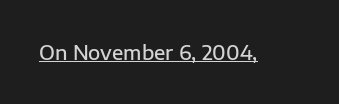
The image shows 20 px text type, upright; set normal letter spacing, underlined.
